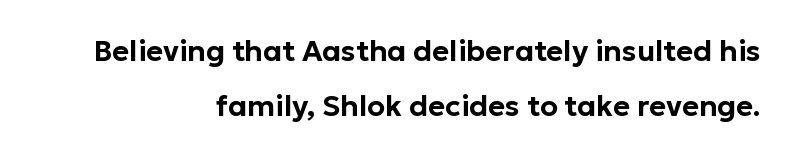
Q: Is the text italic (slanted)? A: No, it is upright.
Q: Is the typeface a serif or a sans-serif typeface? A: Sans-serif.
Q: Is the text underlined? A: No.
Q: How is the paragraph aligned? A: Right-aligned.
Q: Is the spacing between letters normal or unusually wide? A: Normal.
Q: Is the spacing between lines tight, normal or loose? A: Loose.
Q: Width (condensed, normal, or wide)? A: Normal.
Q: Stroke contrast? A: Low.
Q: x-height? A: Medium.
Q: Monospaced? A: No.
